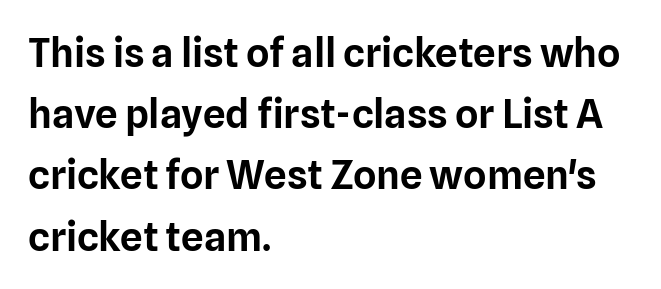
Short note: letters normally spaced. Characters remain perfectly vertical along every line. A normal amount of white space separates one row of letters from the next. A bare baseline throughout the passage. In terms of letterform style, serifs are entirely absent. The rendering uses natural spacing where letterforms have individual widths.
